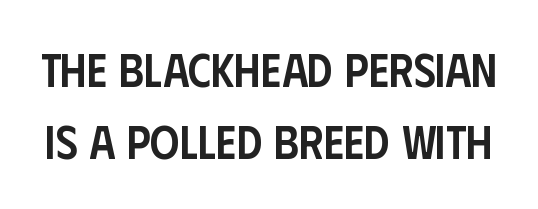
On the weight axis this lands at semibold, roughly 600. A typesetter would call this proportional, since set widths differ per character. Note: no serifs on the glyphs. The axis of the letterforms is exactly vertical. What stands out about the letter spacing? Nothing — it is the standard amount. Letters rest on an invisible, unmarked baseline.
